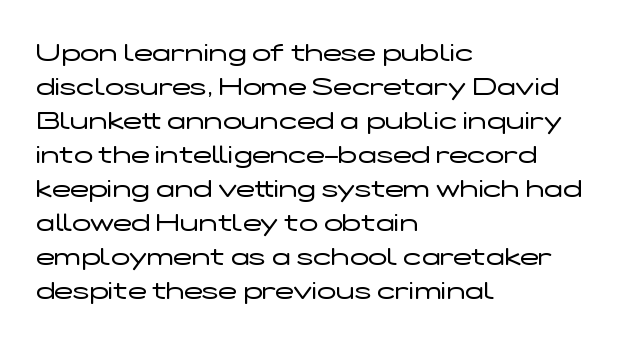
Q: Is the text bold? A: No.
Q: Is the text italic (slanted)? A: No, it is upright.
Q: Is the text underlined? A: No.
Q: How is the paragraph aligned? A: Left-aligned.
Q: Is the spacing between letters normal or unusually wide? A: Normal.
Q: Is the spacing between lines tight, normal or loose? A: Normal.
